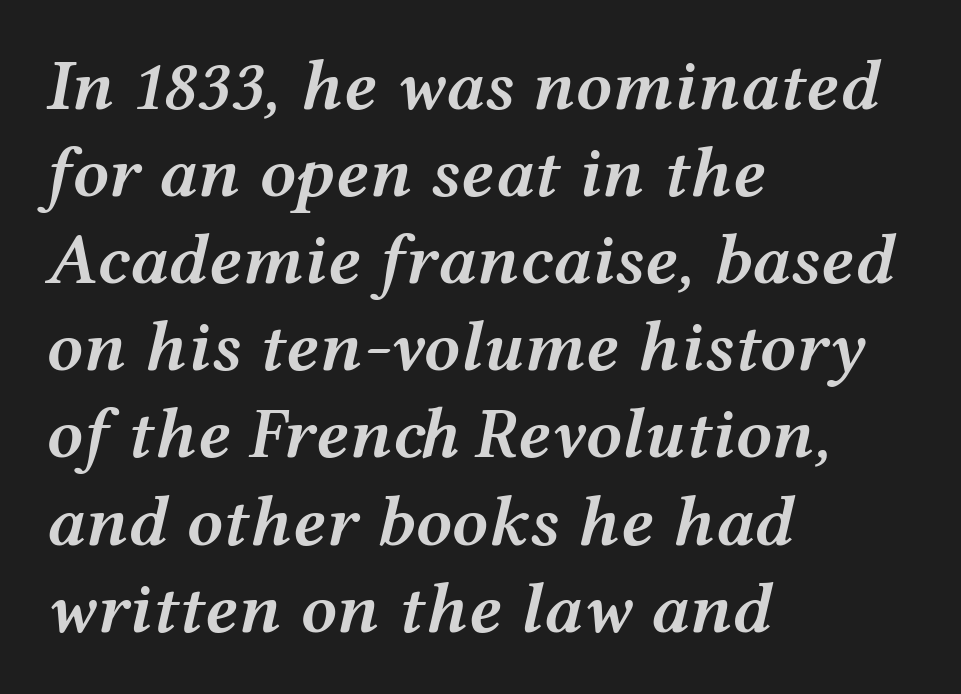
The image shows 72 px semibold, wide type, italic (leaning right); set left-aligned, line spacing 1.21x, normal letter spacing, not underlined; medium stroke contrast and a medium x-height.
